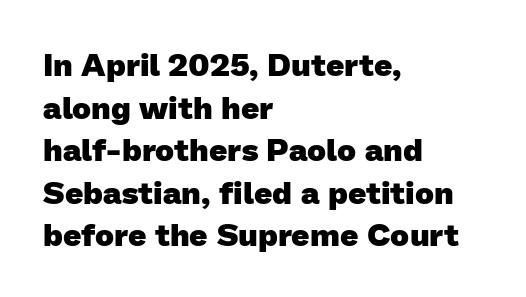
Varying glyph widths throughout — classic text-font behaviour. The type family on display is of the sans-serif kind. The setting favours the left margin, as ordinary paragraphs usually do. The zone under the glyphs is completely vacant.
